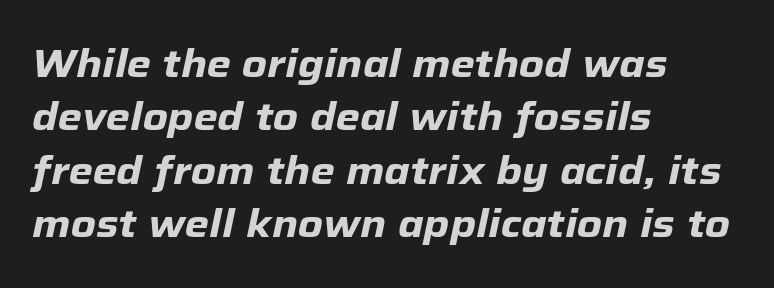
Style check: oblique. Note the varied advance widths — an 'i' is clearly narrower than an 'm'. If you drew a ruler down the left edge, every line would touch it. Anything drawn beneath the words? Only blank space.
